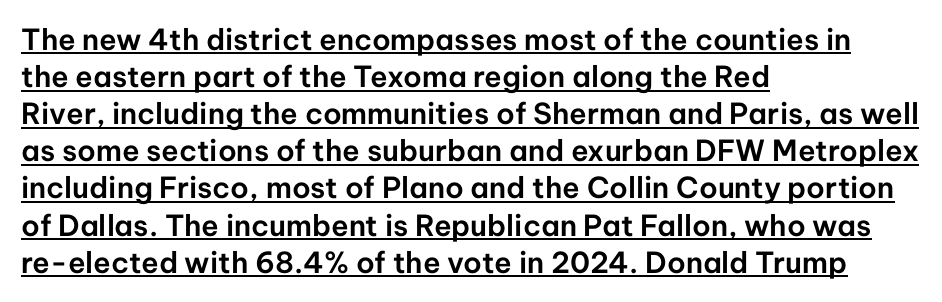
{"serif": "no", "italic": "no", "width": "normal", "stroke_contrast": "low", "x_height": "medium", "monospaced": "no", "underline": "yes", "align": "left", "line_spacing": "normal", "line_spacing_ratio": 1.28, "letter_spacing": "normal", "letter_spacing_em": 0.0, "glyph_px": 29}
